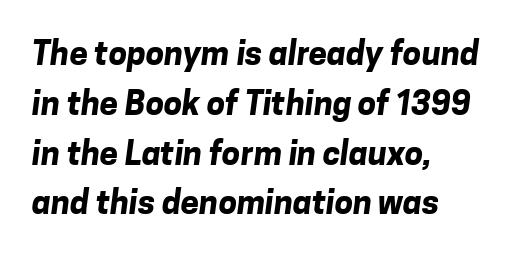
{"serif": "no", "bold": "yes", "weight": "bold", "width": "normal", "stroke_contrast": "low", "x_height": "medium", "monospaced": "no", "underline": "no", "align": "left", "line_spacing": "normal", "line_spacing_ratio": 1.51, "letter_spacing": "normal", "letter_spacing_em": 0.0, "glyph_px": 33}
